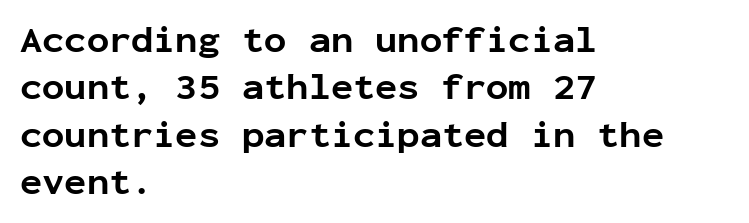
{"serif": "no", "italic": "no", "bold": "yes", "weight": "bold", "width": "normal", "stroke_contrast": "low", "x_height": "medium", "monospaced": "yes", "underline": "no", "align": "left", "line_spacing": "normal", "line_spacing_ratio": 1.28, "letter_spacing": "normal", "letter_spacing_em": 0.0, "glyph_px": 37}
